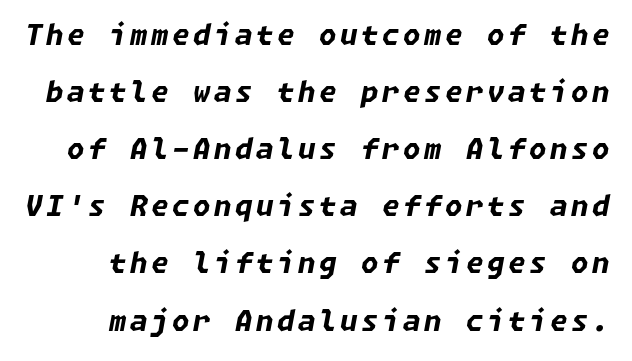
The image shows 28 px bold type, italic (leaning right); set loose line spacing (2.04x), not underlined; low stroke contrast and a medium x-height.
